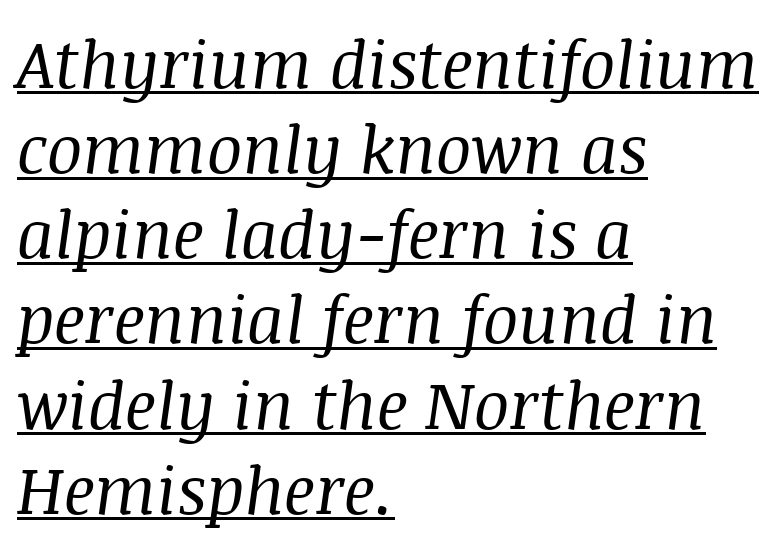
Has an underline been added? It has. The font family rendered here belongs to the serif group. One-word summary of the alignment: left. This rendering leaves character spacing at its baseline value. Proportional: the letters do not fall into vertical columns.
